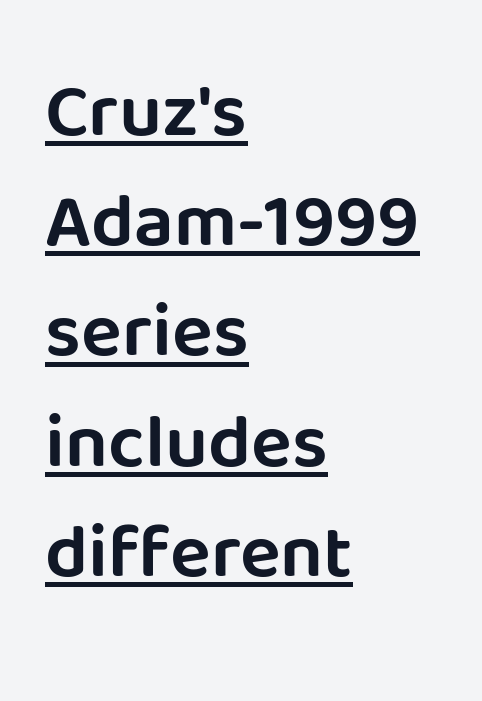
The image shows 76 px sans-serif type, upright; set left-aligned, normal line spacing (1.45x), normal letter spacing, underlined; low stroke contrast and a large x-height.
